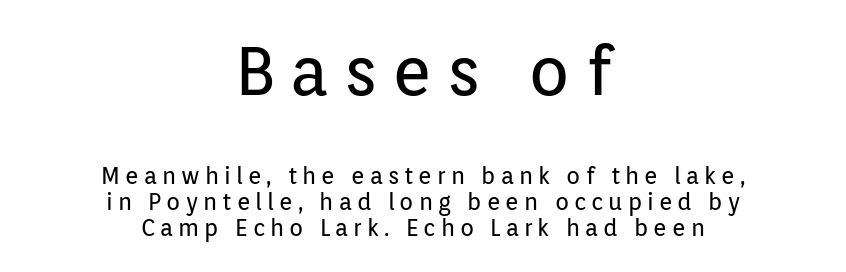
Q: Is the text bold? A: No.
Q: Is the text italic (slanted)? A: No, it is upright.
Q: Is the typeface a serif or a sans-serif typeface? A: Sans-serif.
Q: Is the text underlined? A: No.
Q: How is the paragraph aligned? A: Centered.
Q: Is the spacing between letters normal or unusually wide? A: Unusually wide.
Q: Is the spacing between lines tight, normal or loose? A: Tight.
Q: Which block of text is set in a larger size, the first (top) or the second (bottom)? A: The first (top) one.
Q: Width (condensed, normal, or wide)? A: Normal.
Q: Stroke contrast? A: Low.
Q: x-height? A: Medium.
Q: Monospaced? A: No.
